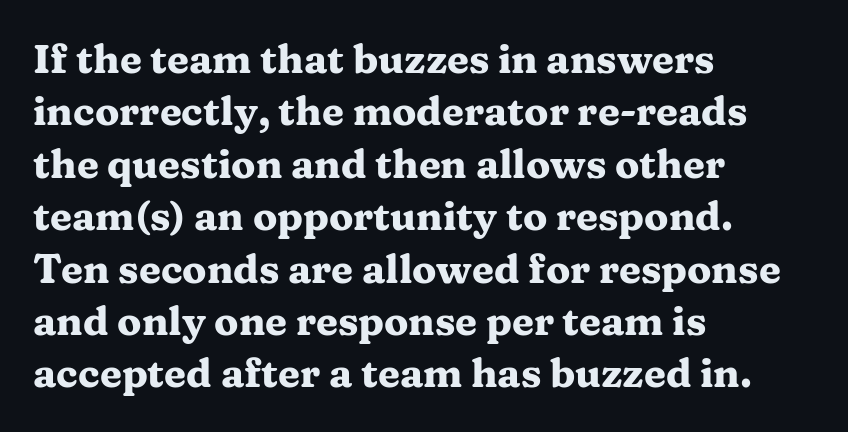
Q: Is the text bold? A: Yes.
Q: Is the text italic (slanted)? A: No, it is upright.
Q: Is the typeface a serif or a sans-serif typeface? A: Serif.
Q: Is the text underlined? A: No.
Q: How is the paragraph aligned? A: Left-aligned.
Q: Is the spacing between letters normal or unusually wide? A: Normal.
Q: Is the spacing between lines tight, normal or loose? A: Normal.
Q: Width (condensed, normal, or wide)? A: Wide.
Q: Stroke contrast? A: Medium.
Q: x-height? A: Medium.
Q: Monospaced? A: No.
